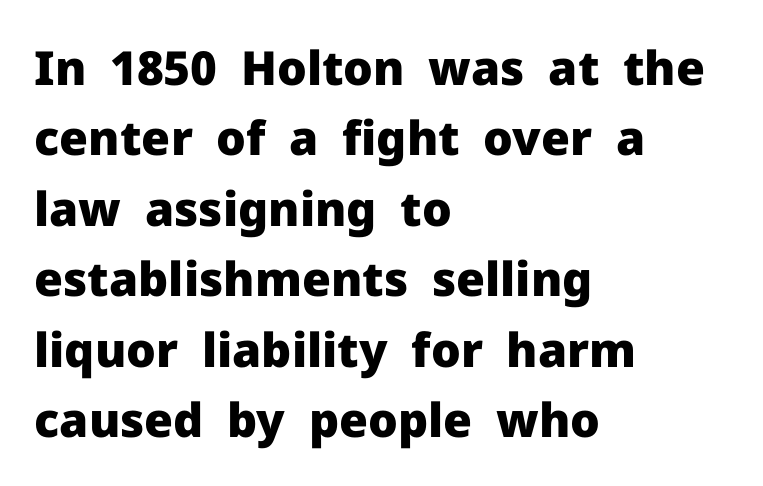
{"serif": "no", "italic": "no", "bold": "yes", "weight": "heavy", "width": "normal", "stroke_contrast": "low", "x_height": "medium", "monospaced": "no", "underline": "no", "align": "left", "line_spacing": "normal", "line_spacing_ratio": 1.5, "letter_spacing": "normal", "letter_spacing_em": 0.0, "glyph_px": 47}
